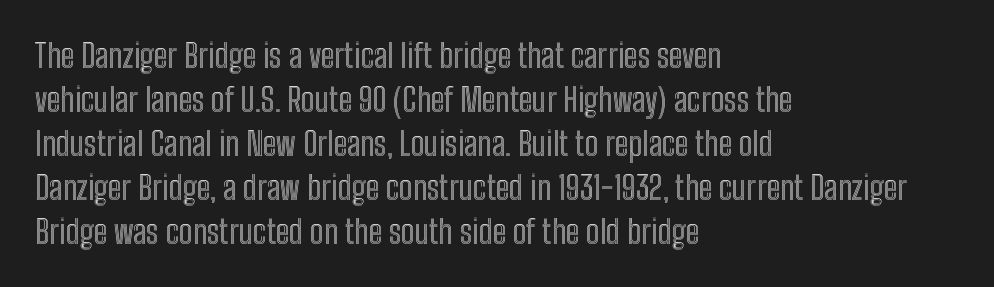
Q: Is the text italic (slanted)? A: No, it is upright.
Q: Is the text underlined? A: No.
Q: How is the paragraph aligned? A: Left-aligned.
Q: Is the spacing between letters normal or unusually wide? A: Normal.
Q: Is the spacing between lines tight, normal or loose? A: Normal.
Q: Width (condensed, normal, or wide)? A: Condensed.
Q: x-height? A: Medium.
Q: Monospaced? A: No.
